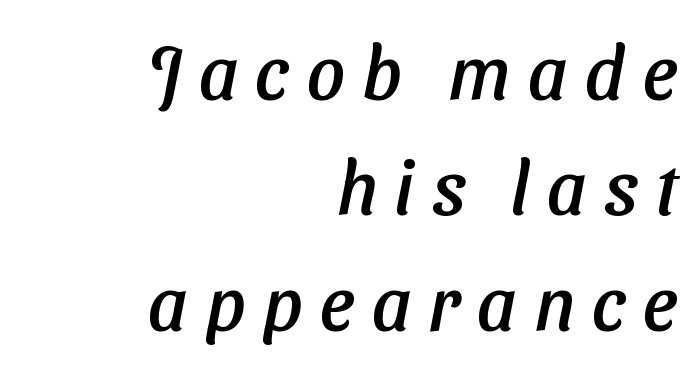
{"serif": "no", "width": "normal", "stroke_contrast": "low", "x_height": "medium", "monospaced": "no", "underline": "no", "align": "right", "line_spacing": "normal", "line_spacing_ratio": 1.54, "letter_spacing": "wide", "letter_spacing_em": 0.23, "glyph_px": 75}
